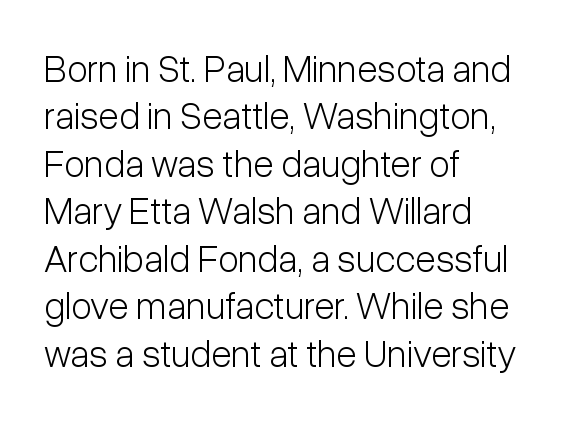
Letters have the restrained weight of plain body copy at most. Rows of type keep a routine distance in the vertical direction. Each word holds together tightly as a unit, with standard inter-letter gaps. This rendering features lettering with no underline. The text block is weighted toward the left margin, trailing off unevenly rightward. The typography opts for an upright posture over an oblique one.
